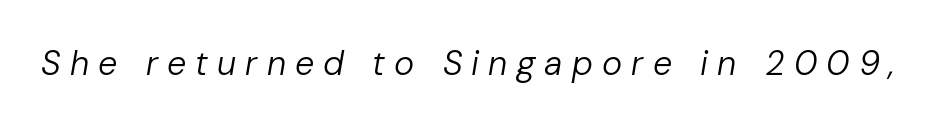
The image shows 34 px regular-weight type, italic (leaning right); set unusually wide letter spacing (+0.27 em), not underlined; low stroke contrast and a medium x-height.
